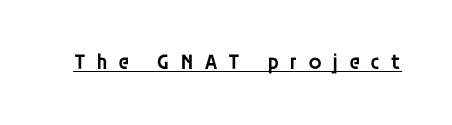
The image shows 22 px text type, upright; set unusually wide letter spacing (+0.46 em), underlined.
